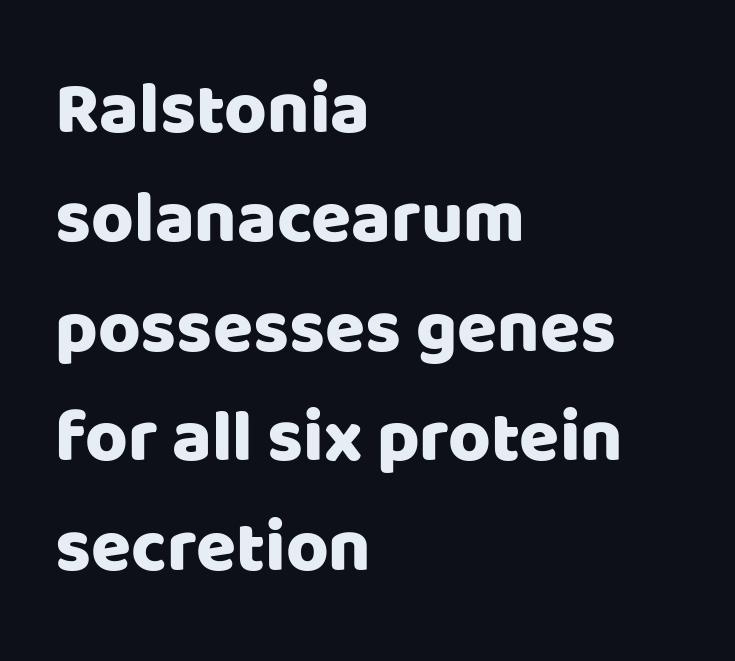
Do the letters lean? They stand straight. Lines of text with bare space underneath. Default kerning and tracking; the words read as compact shapes. Reading down the block, your eye returns to a fixed left position each line. Character widths vary here, with narrow letters taking less room than wide ones.
